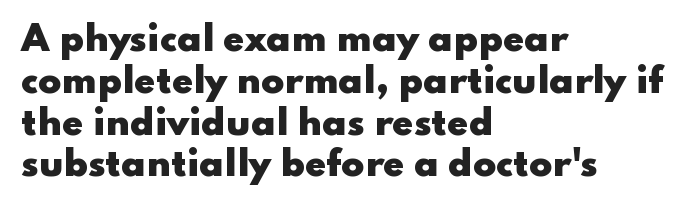
The image shows 34 px heavy, wide sans-serif type, upright; set left-aligned, line spacing 1.23x, normal letter spacing, not underlined; low stroke contrast and a small x-height.
